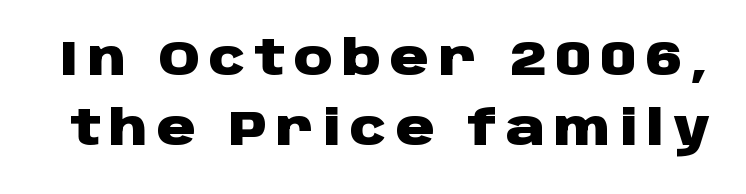
The passage shown is typed in a proportional face where columns would drift. Font category for this specimen: sans-serif. The vertical gap from one line to the next is medium. The font is running at its bold setting. Decoration check: the copy has no underline.
